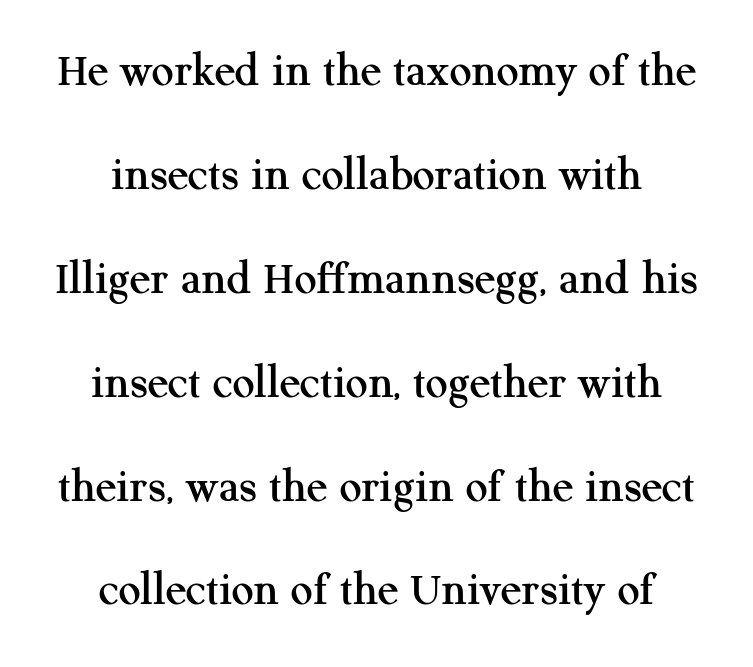
Notice the wide empty band between every row — that's loose leading. A roman cut, with each character standing at attention. Here the designer chose a conventional face with non-uniform glyph widths. Descenders are the only things crossing below the line.
